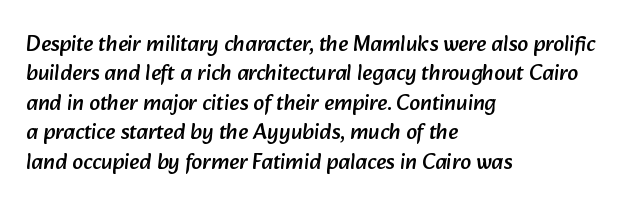
{"underline": "no", "align": "left", "line_spacing": "normal", "line_spacing_ratio": 1.34, "letter_spacing": "normal", "letter_spacing_em": 0.0, "glyph_px": 22}
